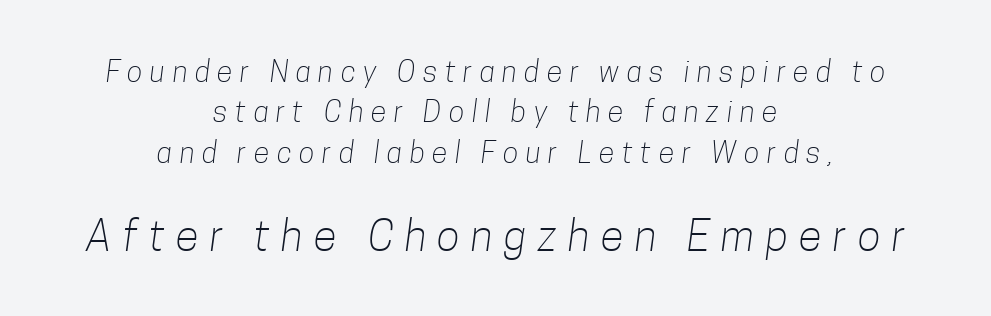
The passage shown is typed in a proportional face where columns would drift. In terms of letterform style, serifs are entirely absent. Caption: upper text group reduced, lower text group enlarged. Words appear elongated and porous because spacing is wide. Horizontal alignment here is central, giving a formal, balanced look.
